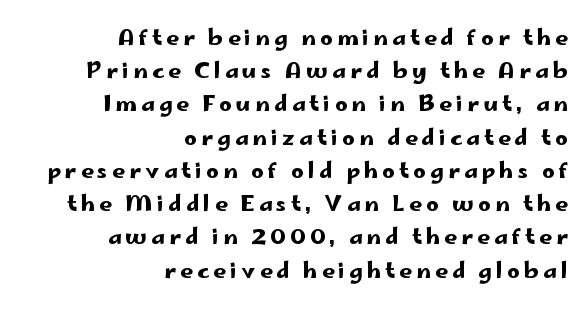
{"italic": "no", "underline": "no", "align": "right", "line_spacing": "normal", "line_spacing_ratio": 1.51, "glyph_px": 22}
